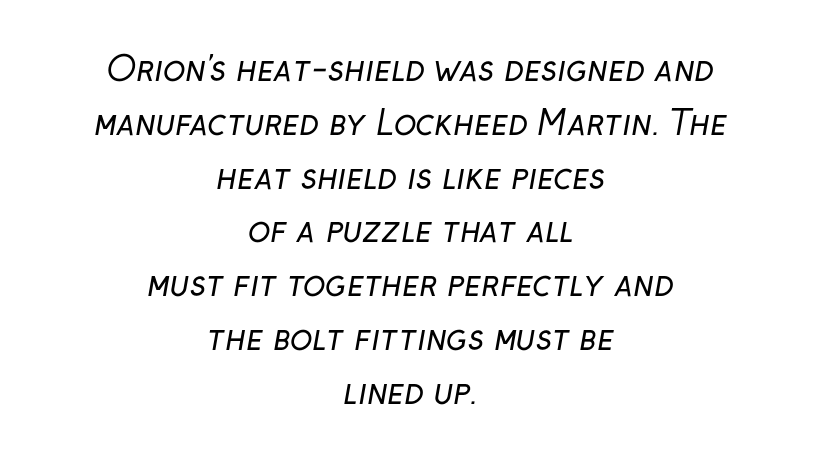
{"serif": "no", "bold": "no", "weight": "regular", "width": "normal", "stroke_contrast": "low", "x_height": "medium", "monospaced": "no", "underline": "no", "align": "center", "line_spacing": "normal", "line_spacing_ratio": 1.63, "letter_spacing": "normal", "letter_spacing_em": 0.0, "glyph_px": 33}
